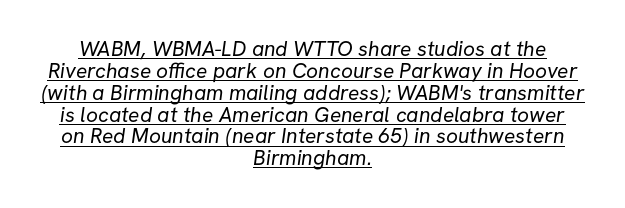
Stem width sits at or under what a default text font uses. A rule runs beneath these lines of type. Horizontal alignment here is central, giving a formal, balanced look. Successive baselines arrive quickly, one right under another. Students, note that the glyphs here touch the page at normal intervals.
